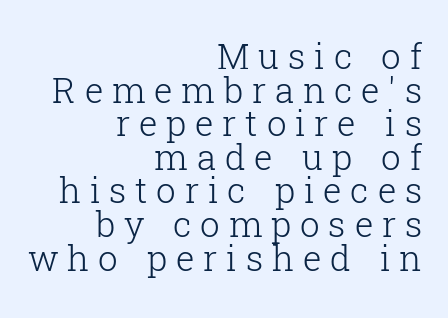
{"serif": "yes", "italic": "no", "bold": "no", "weight": "light", "width": "normal", "stroke_contrast": "low", "x_height": "medium", "monospaced": "no", "underline": "no", "align": "right", "line_spacing": "tight", "line_spacing_ratio": 0.96, "letter_spacing": "wide", "letter_spacing_em": 0.25, "glyph_px": 35}
